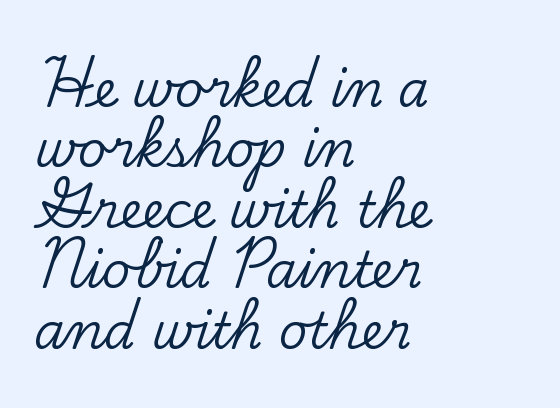
The text was rendered using a seriffed face with decorative stroke endings. The glyphs are unaccompanied by any horizontal stroke below them. Each word holds together tightly as a unit, with standard inter-letter gaps. The setting favours the left margin, as ordinary paragraphs usually do.
